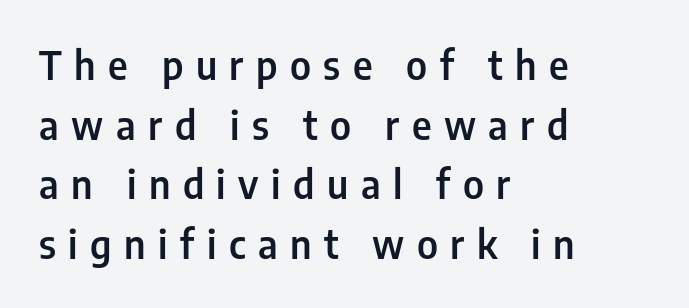
Q: Is the text bold? A: Semi-bold.
Q: Is the text italic (slanted)? A: No, it is upright.
Q: Is the typeface a serif or a sans-serif typeface? A: Sans-serif.
Q: Is the text underlined? A: No.
Q: How is the paragraph aligned? A: Left-aligned.
Q: Is the spacing between letters normal or unusually wide? A: Unusually wide.
Q: Is the spacing between lines tight, normal or loose? A: Normal.
Q: Width (condensed, normal, or wide)? A: Condensed.
Q: Stroke contrast? A: Low.
Q: x-height? A: Medium.
Q: Monospaced? A: No.
